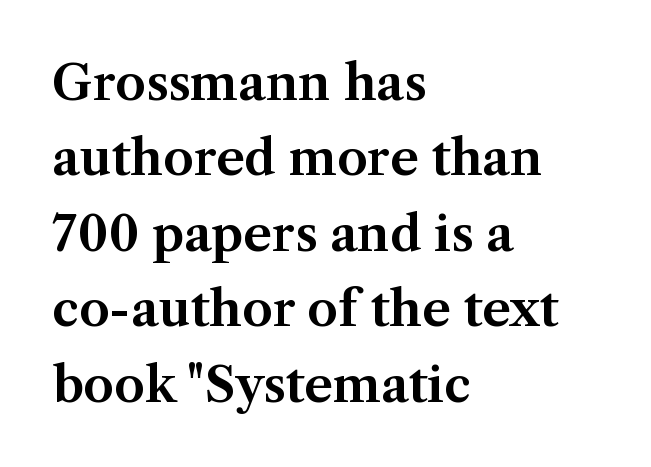
Leading matches the norm, producing a regular column. The glyphs in this specimen are seriffed. Check under the words: just untouched page. This sample has the flowing, uneven cadence of proportional lettering. The ragged edge is on the right, which tells us the setting is flush left.
